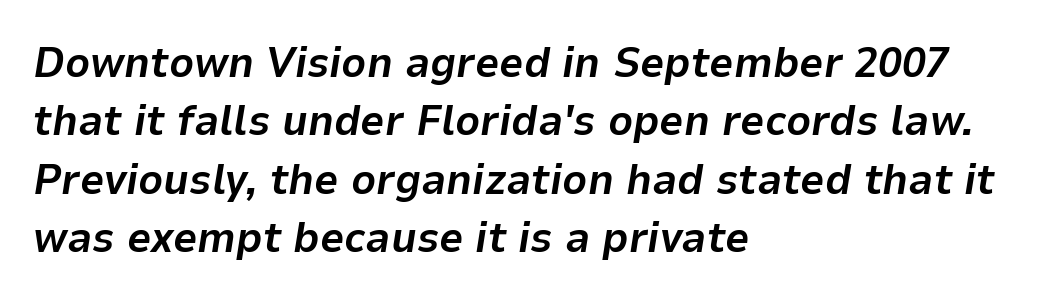
{"italic": "yes", "lean": "right", "slant_degrees": 9, "bold": "yes", "weight": "bold", "width": "normal", "stroke_contrast": "low", "x_height": "medium", "monospaced": "no", "underline": "no", "align": "left", "line_spacing": "normal", "line_spacing_ratio": 1.36, "letter_spacing": "normal", "letter_spacing_em": 0.0, "glyph_px": 43}
